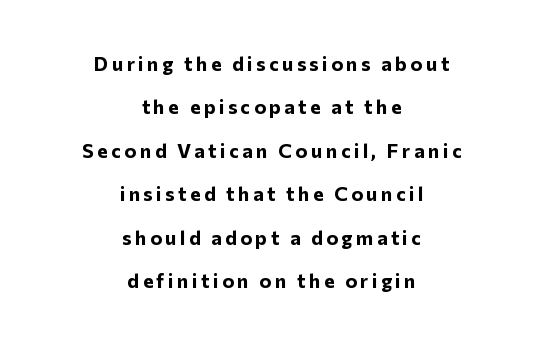
The image shows 20 px bold type, upright; set centered, loose line spacing (2.17x), not underlined.
